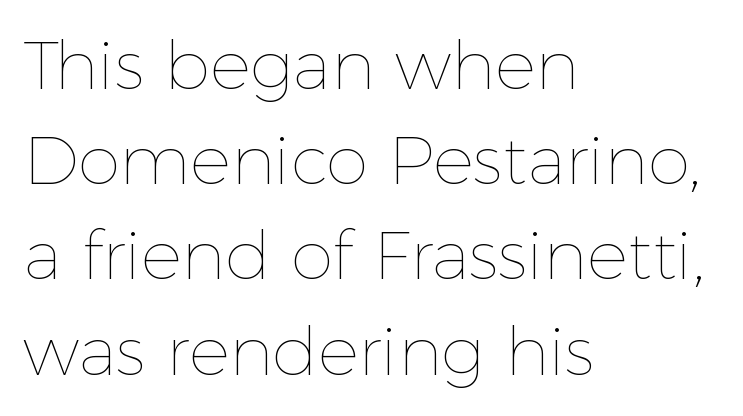
The image shows 68 px thin type, upright; set left-aligned, normal line spacing (1.4x), normal letter spacing, not underlined; a medium x-height.
